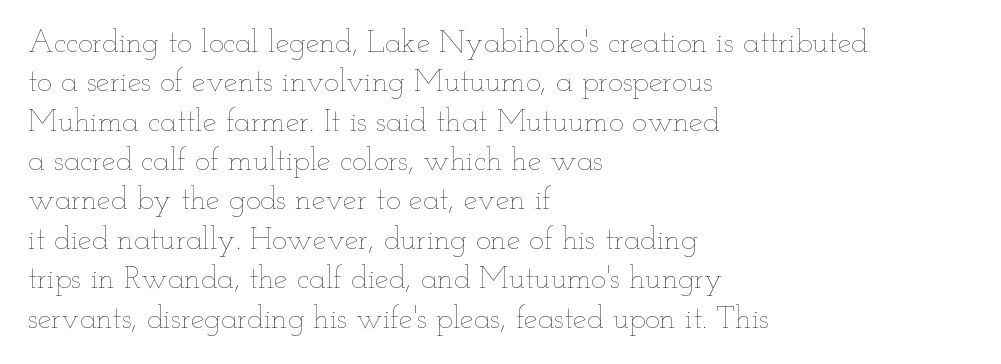
Q: Is the text bold? A: No.
Q: Is the text italic (slanted)? A: No, it is upright.
Q: Is the text underlined? A: No.
Q: How is the paragraph aligned? A: Left-aligned.
Q: Is the spacing between letters normal or unusually wide? A: Normal.
Q: Is the spacing between lines tight, normal or loose? A: Normal.
Q: Width (condensed, normal, or wide)? A: Wide.
Q: Stroke contrast? A: Low.
Q: x-height? A: Small.
Q: Monospaced? A: No.
